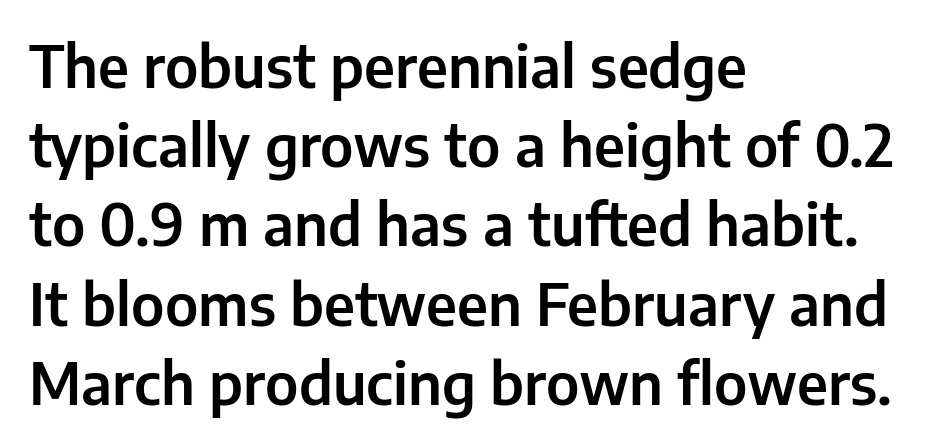
{"serif": "no", "italic": "no", "width": "normal", "stroke_contrast": "low", "x_height": "medium", "monospaced": "no", "underline": "no", "align": "left", "line_spacing": "normal", "line_spacing_ratio": 1.39, "letter_spacing": "normal", "letter_spacing_em": 0.0, "glyph_px": 57}
